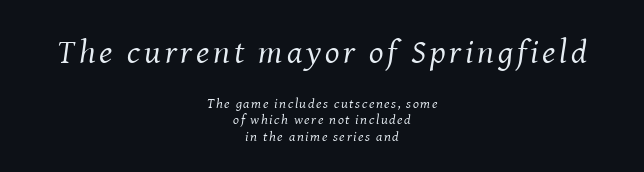
The image shows 34 px regular-weight serif type, italic (leaning right); set centered, line spacing 1.17x, not underlined; the first (top) block is 2.43x larger; medium stroke contrast and a medium x-height.
